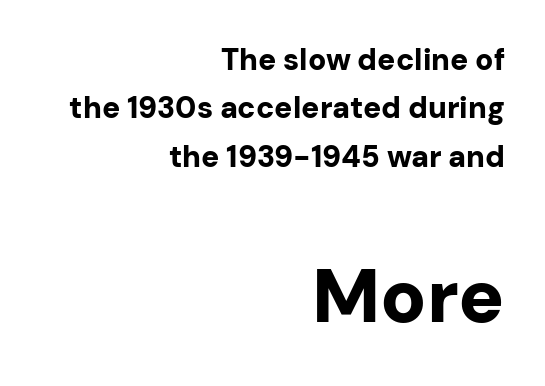
The image shows 76 px bold sans-serif type, upright; set right-aligned, normal line spacing (1.61x), normal letter spacing, not underlined; the second (bottom) block is 2.53x larger; low stroke contrast and a medium x-height.
